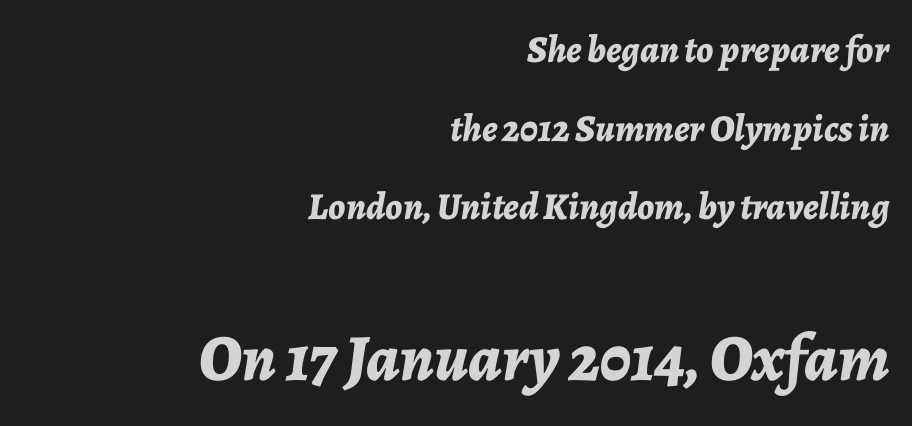
Short note: letters normally spaced. Just letters on the line, the space beneath them empty. Widely set lines give the paragraph a tall, airy silhouette. The passage shown is typed in a proportional face where columns would drift.
